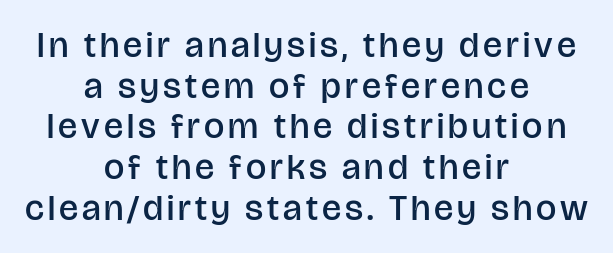
{"serif": "no", "italic": "no", "bold": "semi", "weight": "semibold", "width": "normal", "stroke_contrast": "low", "x_height": "large", "monospaced": "no", "underline": "no", "align": "center", "line_spacing": "tight", "line_spacing_ratio": 1.13, "glyph_px": 36}
